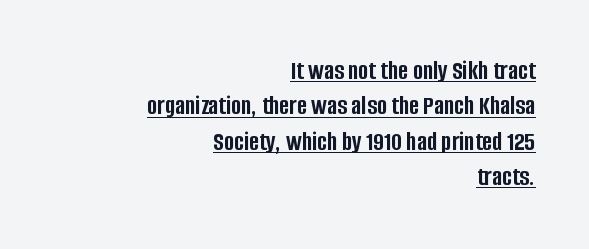
The image shows 27 px bold type, upright; set right-aligned, normal line spacing (1.31x), normal letter spacing, underlined.
